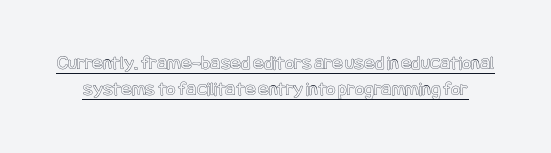
Honestly, the underline is the first thing you notice here. Here the glyphs are tracked normally, forming tight word shapes. Whoever set this chose a conventional vertical rhythm. When letters stand straight like this, we call the style roman or upright.
